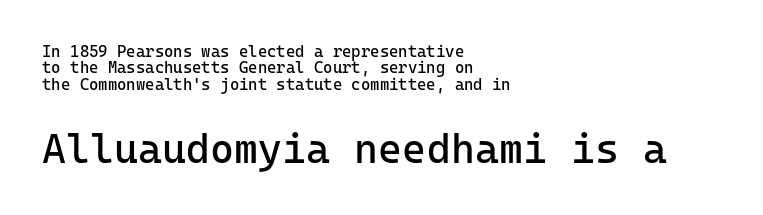
The image shows 41 px regular-weight sans-serif type, upright, monospaced; set left-aligned, tight line spacing (1.02x), normal letter spacing, not underlined; the second (bottom) block is 2.56x larger; low stroke contrast and a medium x-height.
